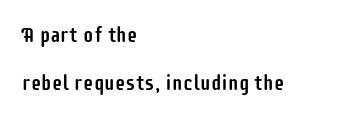
{"italic": "no", "underline": "no", "align": "left", "line_spacing": "loose", "line_spacing_ratio": 2.29, "letter_spacing": "normal", "letter_spacing_em": 0.0, "glyph_px": 21}
